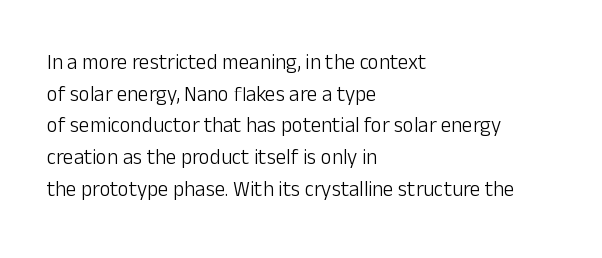
The image shows 21 px text type, upright; set left-aligned, normal line spacing (1.51x), normal letter spacing, not underlined.
